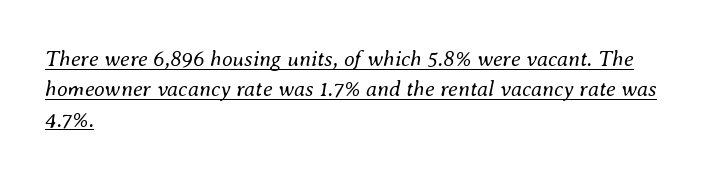
The image shows 22 px text type, italic (leaning right); set left-aligned, normal line spacing (1.38x), normal letter spacing, underlined.
